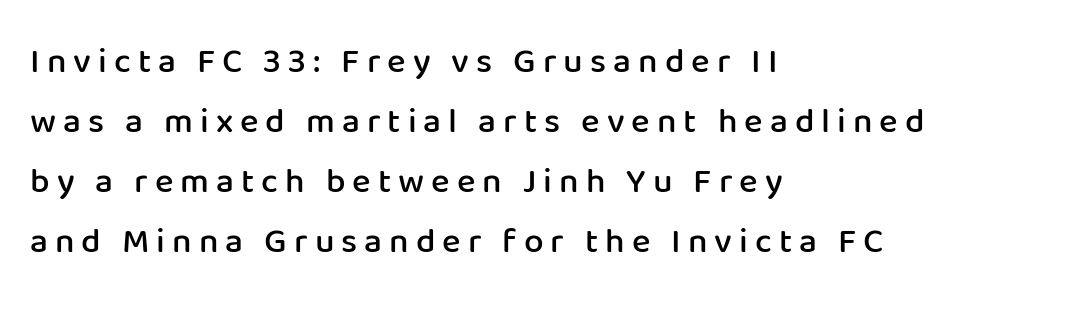
{"serif": "no", "italic": "no", "bold": "semi", "weight": "semibold", "width": "normal", "stroke_contrast": "low", "x_height": "medium", "monospaced": "no", "underline": "no", "align": "left", "line_spacing_ratio": 1.71, "letter_spacing": "wide", "letter_spacing_em": 0.2, "glyph_px": 35}
